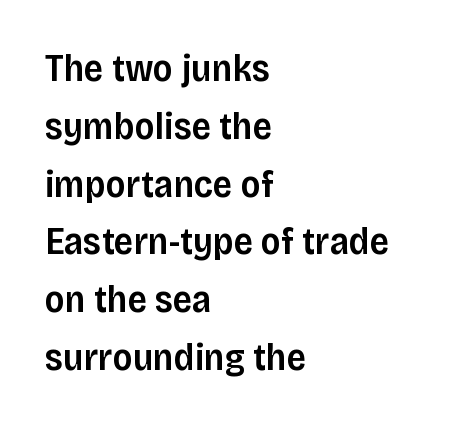
The image shows 38 px semibold sans-serif type, upright; set left-aligned, normal line spacing (1.52x), normal letter spacing, not underlined; low stroke contrast and a large x-height.
